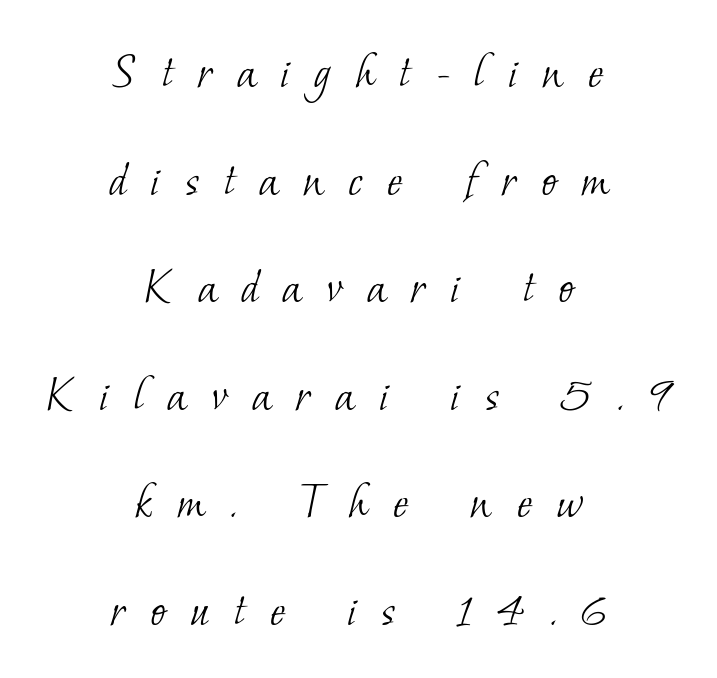
The image shows 53 px light serif type; set centered, loose line spacing (2.03x), unusually wide letter spacing (+0.46 em), not underlined; low stroke contrast and a small x-height.
